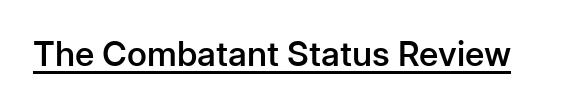
Is this a fixed-width face? No — the glyphs have proportional, varying widths. Nope, not italic — everything's standing straight. The passage shown is underscored from start to finish. Does the weight exceed regular? Yes, but only to semibold. Look at the bottom of the vertical strokes: they stop flat, with no serifs. The gaps between neighbouring characters are ordinary and unremarkable.
